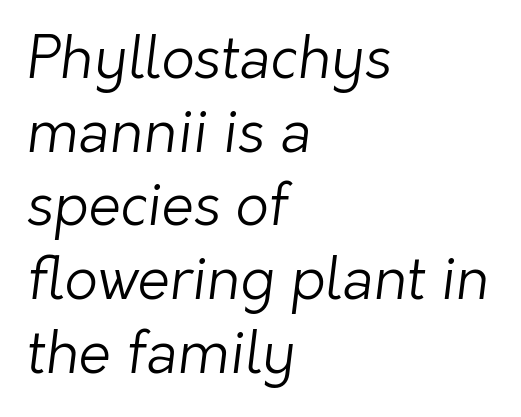
Is the block centered? No — it sits flush against the left margin. The glyphs in this specimen are sans serif. The specimen omits any rule beneath the text block's lines. Each word holds together tightly as a unit, with standard inter-letter gaps. The line-height multiplier appears to be the usual default.
